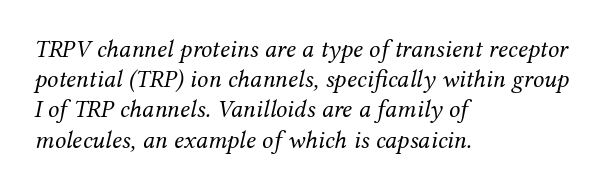
Is this a heavy cut? Hardly; it is regular or lighter. Would a proofreader flag this as italicized? Yes. How are the letters spaced? Ordinarily, with no added tracking. Underlining? Definitely not there. The typesetter chose a ragged-right arrangement here.
